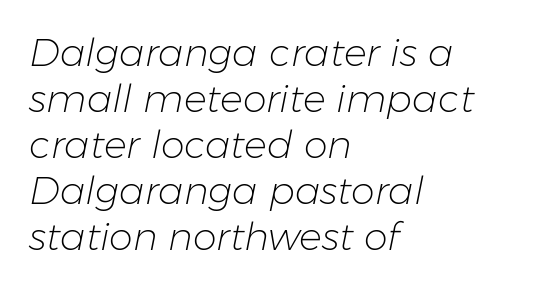
Letters have the restrained weight of plain body copy at most. The passage shown is not underscored anywhere. Caption: standard tracking, unaltered. The letters are slanted; this is an italic face. The passage shown is typed in a proportional face where columns would drift. A classic flush-left, rag-right setting is used for this passage.
